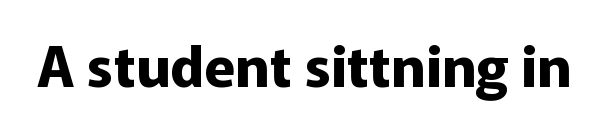
Do the letters lean? They stand straight. Heft: maximum for text — a bold. What stands out about the letter spacing? Nothing — it is the standard amount. Stroke terminals: plain, sans-serif. Descenders are the only things crossing below the line.
